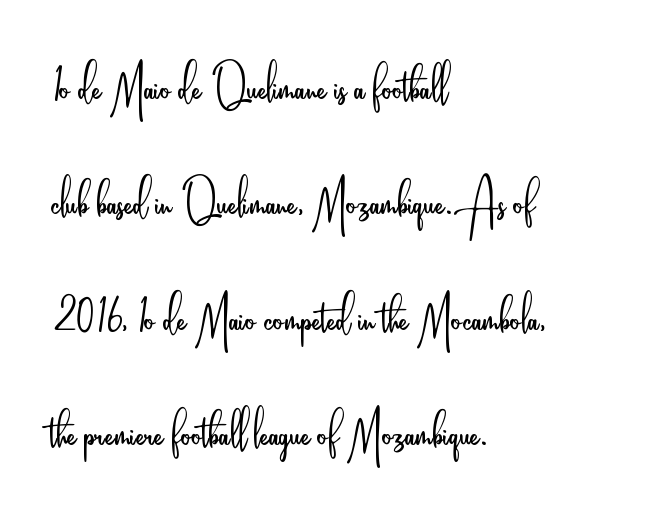
Font category for this specimen: sans-serif. Tracking here is standard; glyphs follow each other at the usual distance. The font is comparable to plain body text, perhaps lighter. Here the designer chose a conventional face with non-uniform glyph widths. The zone under the glyphs is completely vacant.
